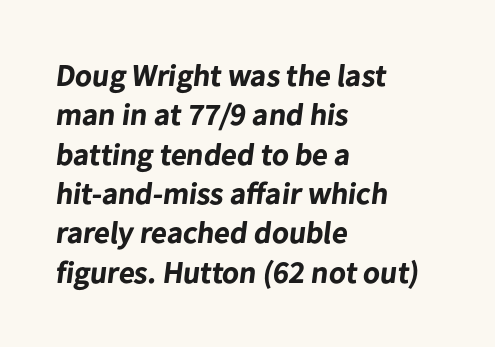
Horizontally, the lines are justified to the leading edge only. Look at the stroke-to-counter ratio: heavy, a bold. The gaps between neighbouring characters are ordinary and unremarkable. Just letters on the line, the space beneath them empty.
